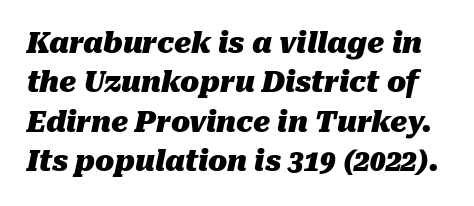
The image shows 28 px heavy type, italic (leaning right); set normal line spacing (1.41x), normal letter spacing, not underlined; medium stroke contrast and a medium x-height.
